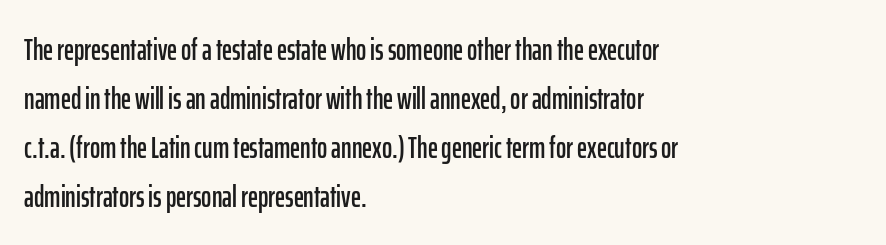
Q: Is the text italic (slanted)? A: No, it is upright.
Q: Is the typeface a serif or a sans-serif typeface? A: Sans-serif.
Q: Is the text underlined? A: No.
Q: How is the paragraph aligned? A: Left-aligned.
Q: Is the spacing between letters normal or unusually wide? A: Normal.
Q: Is the spacing between lines tight, normal or loose? A: Normal.
Q: Width (condensed, normal, or wide)? A: Condensed.
Q: Stroke contrast? A: Low.
Q: x-height? A: Medium.
Q: Monospaced? A: No.
